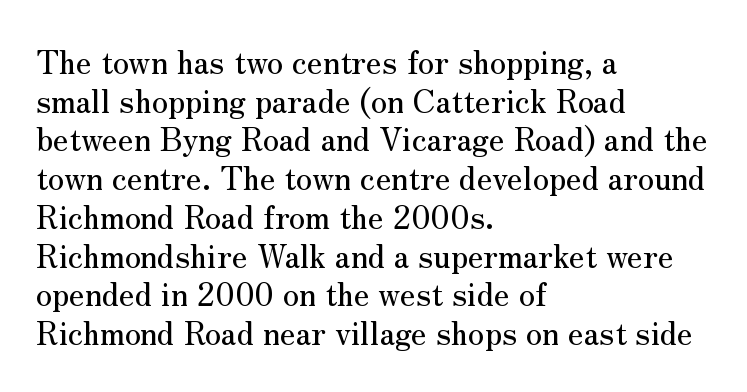
{"serif": "yes", "italic": "no", "width": "normal", "stroke_contrast": "medium", "x_height": "small", "monospaced": "no", "underline": "no", "align": "left", "line_spacing_ratio": 1.21, "letter_spacing": "normal", "letter_spacing_em": 0.0, "glyph_px": 32}
